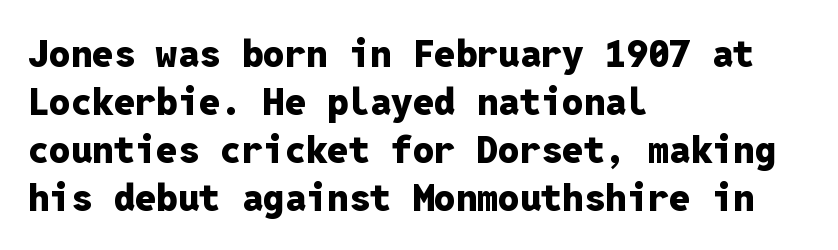
The type family on display is of the sans-serif kind. The paragraph shown leans on its left margin. Characters remain perfectly vertical along every line. Summary of weight: heavy, a full bold. Each letter, wide or thin by design, is forced into the same width here.
